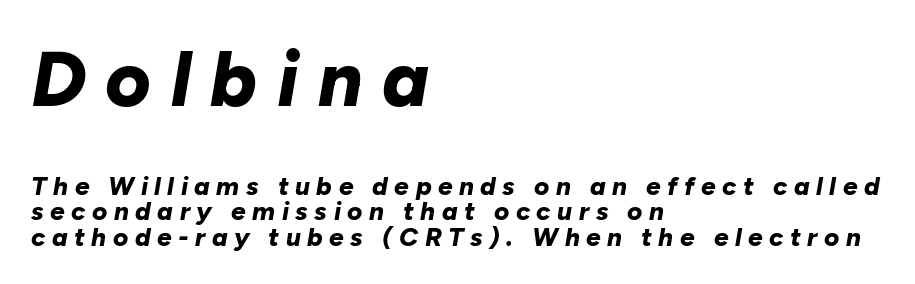
Note the varied advance widths — an 'i' is clearly narrower than an 'm'. The typography opts for an oblique posture over an upright one. The words here are not underlined. There is plenty of visible air inserted between adjacent glyphs.
